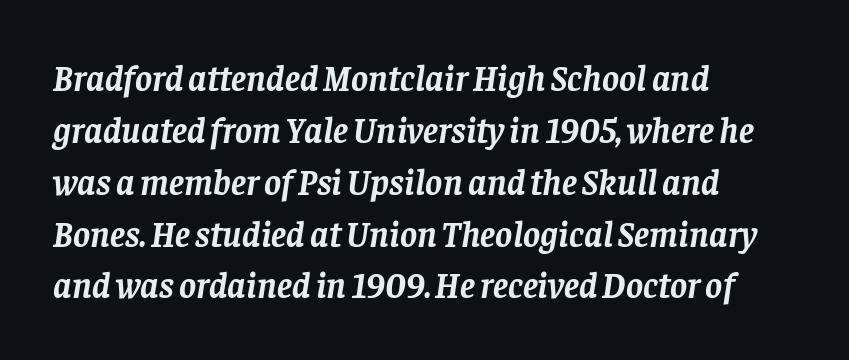
Students, note that the glyphs here touch the page at normal intervals. How heavy is the stroke? Heavy — this is a bold. The rag falls on the right side of this text block. Looking at the ascenders, they clearly lean. I'd call this a serif setting — the letters wear small feet.
